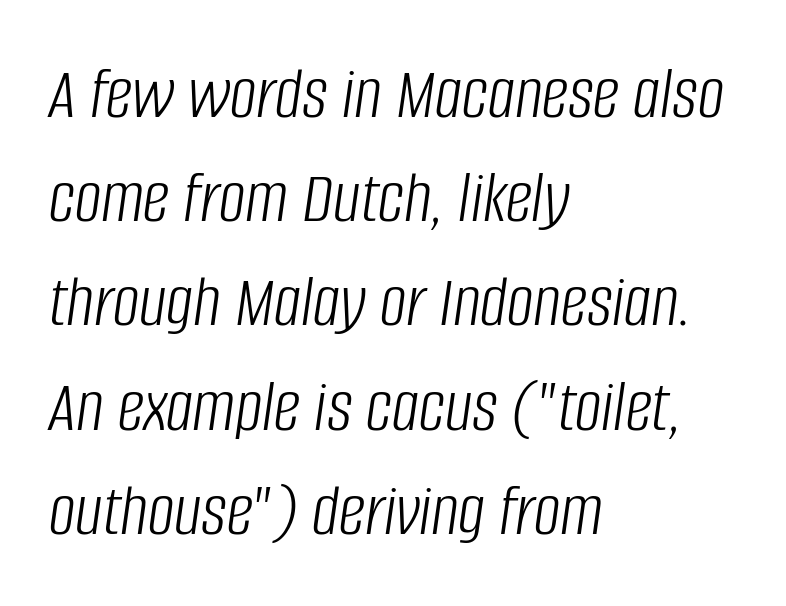
Q: Is the text bold? A: No.
Q: Is the text italic (slanted)? A: Yes, it leans right by about 8 degrees.
Q: Is the text underlined? A: No.
Q: How is the paragraph aligned? A: Left-aligned.
Q: Is the spacing between letters normal or unusually wide? A: Normal.
Q: Is the spacing between lines tight, normal or loose? A: Normal.
Q: Width (condensed, normal, or wide)? A: Condensed.
Q: Stroke contrast? A: Low.
Q: x-height? A: Large.
Q: Monospaced? A: No.
